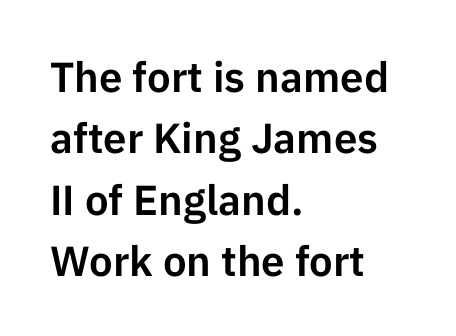
Q: Is the text italic (slanted)? A: No, it is upright.
Q: Is the typeface a serif or a sans-serif typeface? A: Sans-serif.
Q: Is the text underlined? A: No.
Q: How is the paragraph aligned? A: Left-aligned.
Q: Is the spacing between letters normal or unusually wide? A: Normal.
Q: Is the spacing between lines tight, normal or loose? A: Normal.
Q: Width (condensed, normal, or wide)? A: Normal.
Q: Stroke contrast? A: Low.
Q: x-height? A: Medium.
Q: Monospaced? A: No.
